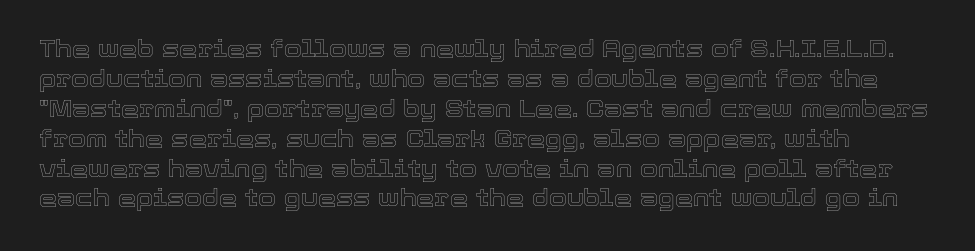
{"italic": "no", "underline": "no", "line_spacing": "normal", "line_spacing_ratio": 1.3, "letter_spacing": "normal", "letter_spacing_em": 0.0, "glyph_px": 23}
